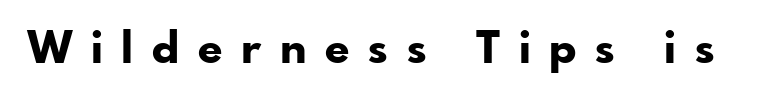
Quick note: not italic, upright. Any mark beneath the type? The region is blank. The passage shown has open, widely tracked lettering throughout. Are there feet on the stems? There aren't — it's a sans.
